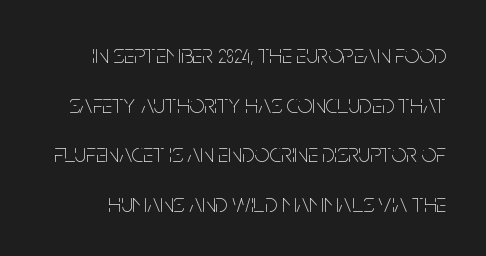
Default kerning and tracking; the words read as compact shapes. The baseline area is clear. Nope, not italic — everything's standing straight. Heft: none added — not bold. The space between consecutive lines is lavish.
